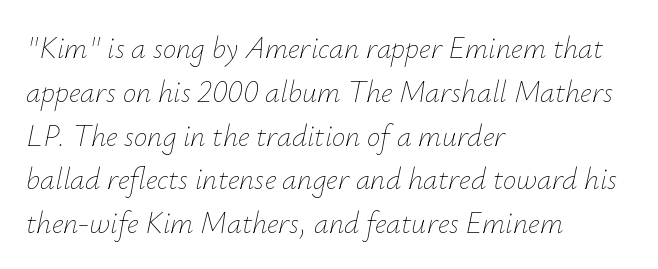
{"italic": "yes", "lean": "right", "slant_degrees": 12, "bold": "no", "weight": "thin", "width": "normal", "stroke_contrast": "low", "x_height": "small", "monospaced": "no", "underline": "no", "align": "left", "line_spacing": "normal", "line_spacing_ratio": 1.46, "letter_spacing": "normal", "letter_spacing_em": 0.0, "glyph_px": 30}
